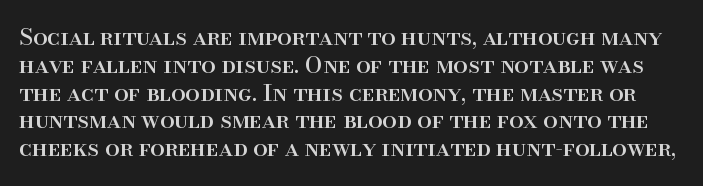
The image shows 23 px text type, upright; set line spacing 1.21x, normal letter spacing, not underlined.
